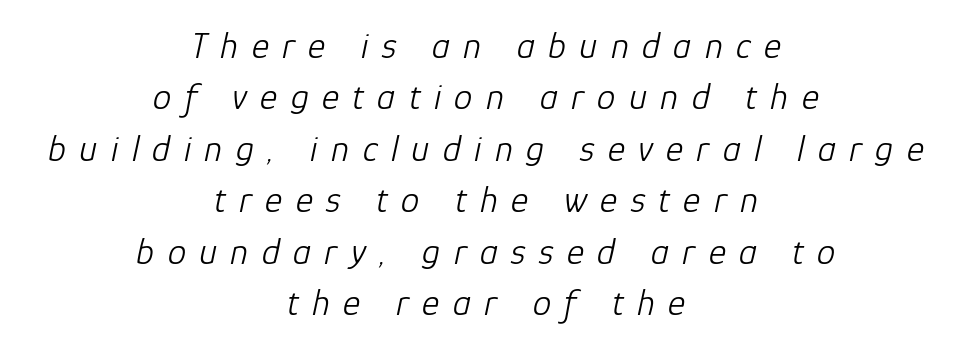
Q: Is the text bold? A: No.
Q: Is the text italic (slanted)? A: Yes, it leans right by about 12 degrees.
Q: Is the text underlined? A: No.
Q: How is the paragraph aligned? A: Centered.
Q: Is the spacing between letters normal or unusually wide? A: Unusually wide.
Q: Is the spacing between lines tight, normal or loose? A: Normal.
Q: Width (condensed, normal, or wide)? A: Normal.
Q: Stroke contrast? A: Low.
Q: x-height? A: Medium.
Q: Monospaced? A: No.
